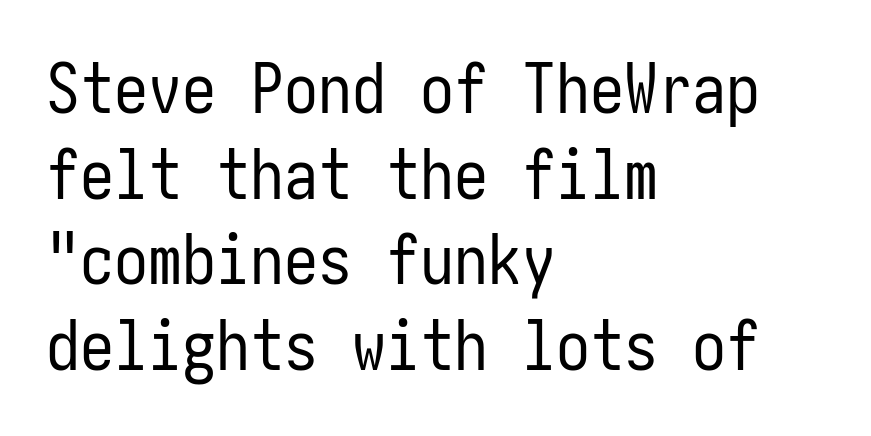
Does the lettering tilt? It doesn't — this is upright. Every row of glyphs begins at an identical x-position on the left. The designer left line spacing at the default. Observe the absence of serifs on each vertical stroke in this sample. Tracking value appears to be zero — textbook default spacing. No extra ink here — the face is not bold.
